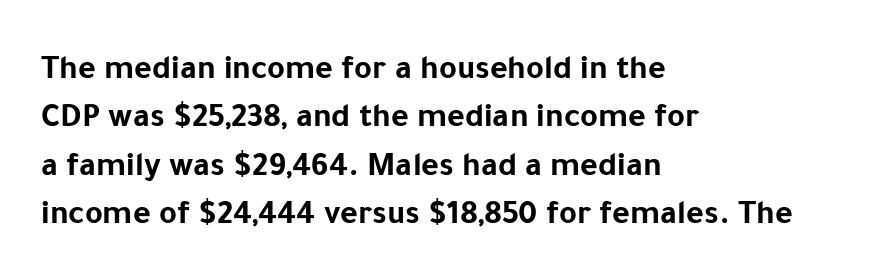
Clear beneath every line of the passage. Notice how descenders clear the ascenders below comfortably — that's standard leading. The letters carry no serifs — their stems end cleanly without finishing strokes. This is heavy type, rendered in bold. Does the copy run flush right? No — it runs flush left.
